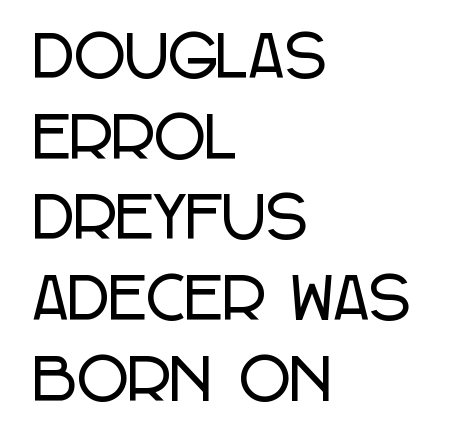
Q: Is the text italic (slanted)? A: No, it is upright.
Q: Is the typeface a serif or a sans-serif typeface? A: Sans-serif.
Q: Is the text underlined? A: No.
Q: How is the paragraph aligned? A: Left-aligned.
Q: Is the spacing between letters normal or unusually wide? A: Normal.
Q: Is the spacing between lines tight, normal or loose? A: Normal.
Q: Width (condensed, normal, or wide)? A: Condensed.
Q: Stroke contrast? A: Low.
Q: x-height? A: Large.
Q: Monospaced? A: No.
